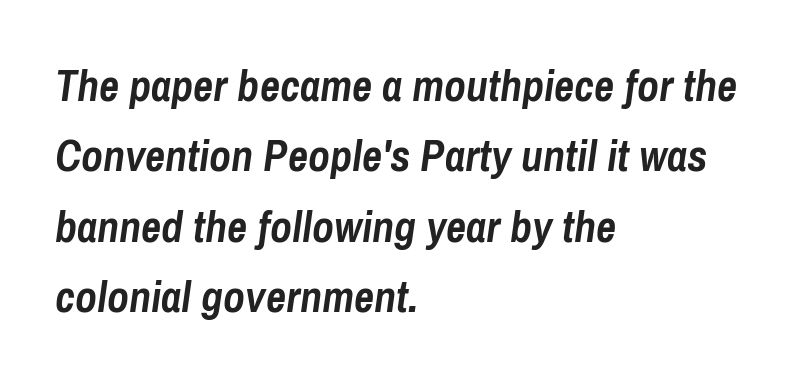
The horizontal fit of the characters is conventional and even. Each new line begins a customary step beneath the previous one. Does the weight exceed regular? Yes, all the way to bold. Teacher's note: observe the even left margin — that is flush-left alignment.
